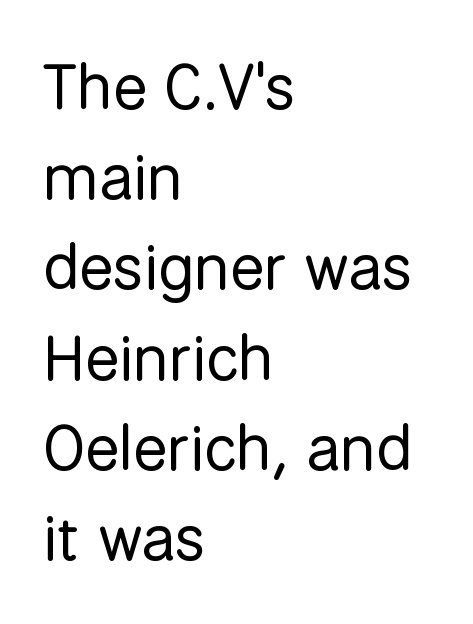
The image shows 64 px regular-weight sans-serif type, upright; set left-aligned, normal line spacing (1.41x), normal letter spacing, not underlined; low stroke contrast and a medium x-height.
